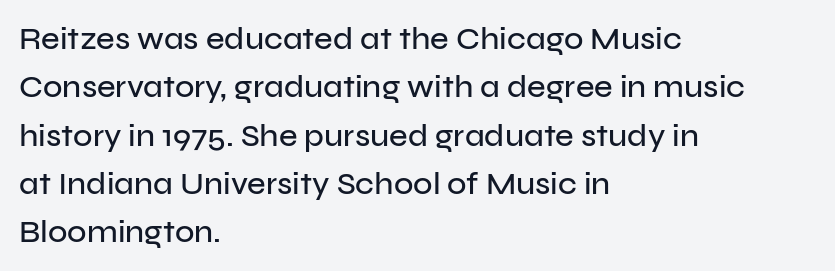
The image shows 32 px sans-serif type, upright; set left-aligned, normal line spacing (1.51x), normal letter spacing, not underlined; low stroke contrast and a medium x-height.
